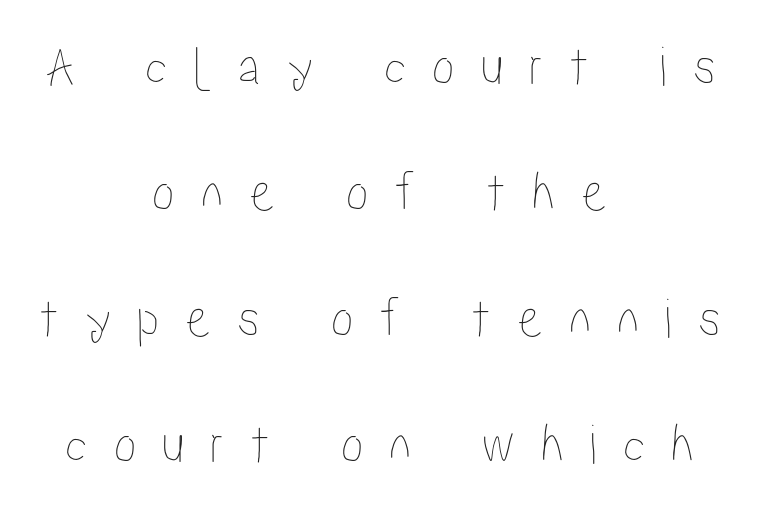
Q: Is the text italic (slanted)? A: No, it is upright.
Q: Is the text underlined? A: No.
Q: How is the paragraph aligned? A: Centered.
Q: Is the spacing between letters normal or unusually wide? A: Unusually wide.
Q: Is the spacing between lines tight, normal or loose? A: Loose.
Q: Width (condensed, normal, or wide)? A: Condensed.
Q: Stroke contrast? A: Low.
Q: x-height? A: Medium.
Q: Monospaced? A: No.
